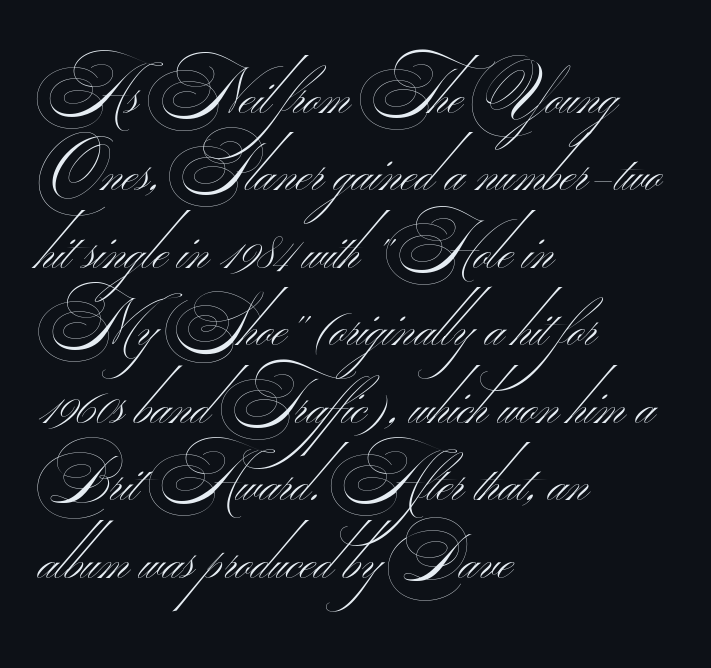
{"serif": "no", "bold": "no", "weight": "thin", "width": "wide", "stroke_contrast": "medium", "monospaced": "no", "underline": "no", "align": "left", "line_spacing_ratio": 1.21, "letter_spacing": "normal", "letter_spacing_em": 0.0, "glyph_px": 64}
